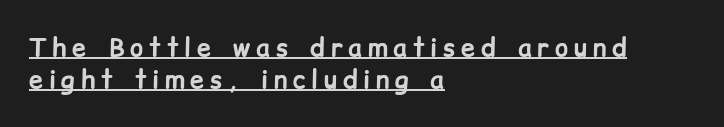
{"italic": "no", "bold": "yes", "underline": "yes", "align": "left", "line_spacing": "normal", "line_spacing_ratio": 1.29, "letter_spacing": "wide", "letter_spacing_em": 0.23, "glyph_px": 25}
